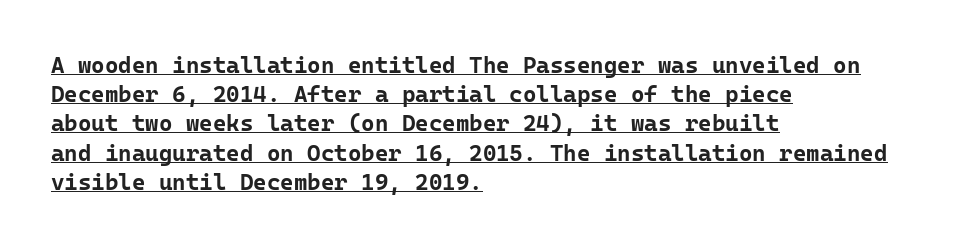
{"italic": "no", "bold": "yes", "underline": "yes", "align": "left", "line_spacing": "normal", "line_spacing_ratio": 1.27, "letter_spacing": "normal", "letter_spacing_em": 0.0, "glyph_px": 23}
